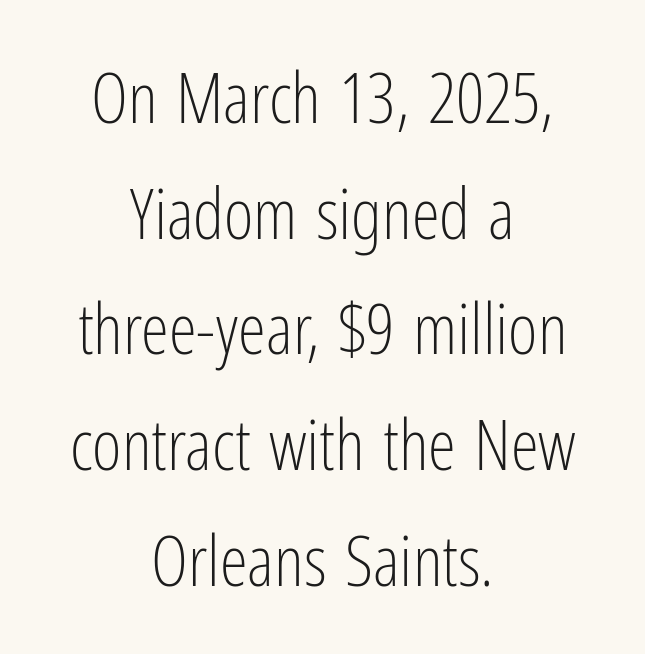
{"serif": "no", "italic": "no", "bold": "no", "weight": "light", "width": "condensed", "stroke_contrast": "low", "x_height": "medium", "monospaced": "no", "underline": "no", "align": "center", "line_spacing": "normal", "line_spacing_ratio": 1.63, "letter_spacing": "normal", "letter_spacing_em": 0.0, "glyph_px": 71}
